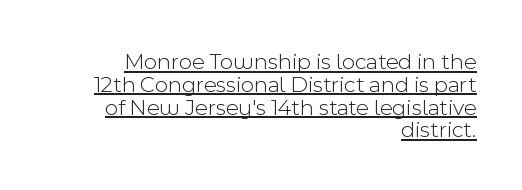
{"italic": "no", "bold": "no", "underline": "yes", "align": "right", "line_spacing": "tight", "line_spacing_ratio": 0.99, "letter_spacing": "normal", "letter_spacing_em": 0.0, "glyph_px": 23}
